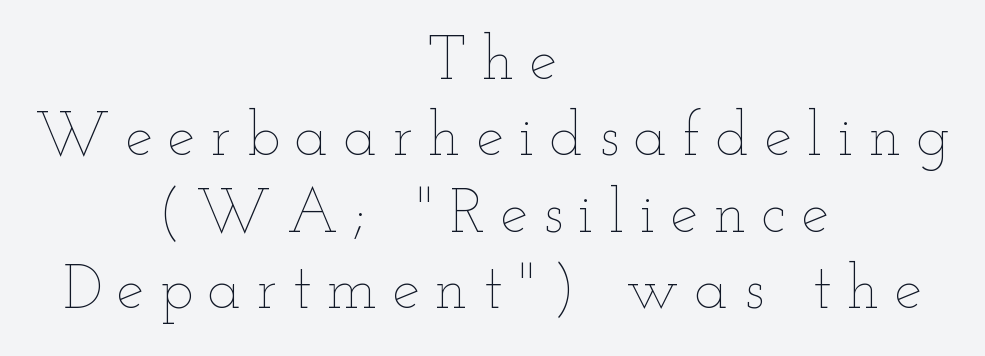
Rendered with straight, roman letterforms. Observe the wide spacing: letters keep a clear distance from each other. Type without underlining. The paragraph shown floats in the horizontal middle. Is the type heavy? It reads as light-to-regular instead. Each letter keeps its own natural width here, so spacing adapts to shape.
